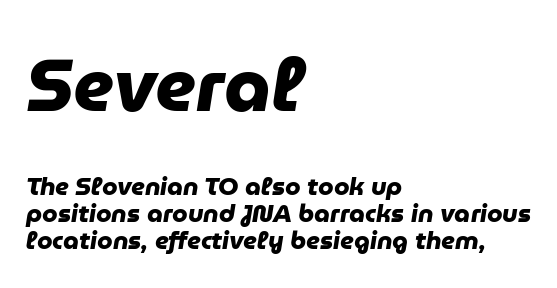
Q: Is the text bold? A: Yes.
Q: Is the typeface a serif or a sans-serif typeface? A: Sans-serif.
Q: Is the text underlined? A: No.
Q: How is the paragraph aligned? A: Left-aligned.
Q: Is the spacing between letters normal or unusually wide? A: Normal.
Q: Is the spacing between lines tight, normal or loose? A: Tight.
Q: Which block of text is set in a larger size, the first (top) or the second (bottom)? A: The first (top) one.
Q: Width (condensed, normal, or wide)? A: Normal.
Q: Stroke contrast? A: Low.
Q: x-height? A: Medium.
Q: Monospaced? A: No.
